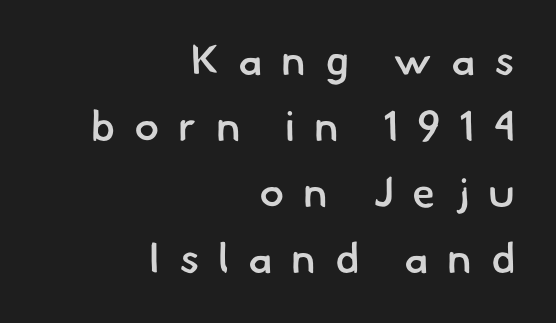
Q: Is the text bold? A: Semi-bold.
Q: Is the typeface a serif or a sans-serif typeface? A: Sans-serif.
Q: Is the text underlined? A: No.
Q: How is the paragraph aligned? A: Right-aligned.
Q: Is the spacing between letters normal or unusually wide? A: Unusually wide.
Q: Is the spacing between lines tight, normal or loose? A: Normal.
Q: Width (condensed, normal, or wide)? A: Normal.
Q: Stroke contrast? A: Low.
Q: x-height? A: Small.
Q: Monospaced? A: No.
